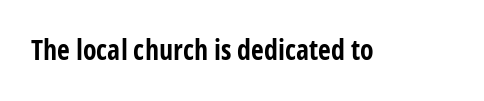
The image shows 28 px bold, condensed sans-serif type, upright; set normal letter spacing, not underlined; low stroke contrast and a medium x-height.
